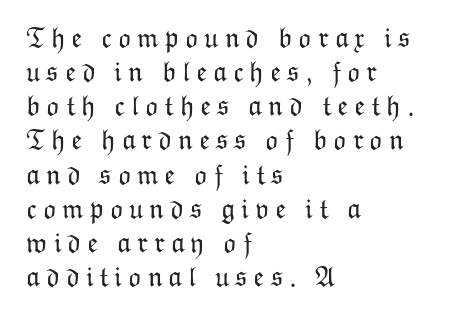
The image shows 28 px light type, upright; set left-aligned, line spacing 1.22x, unusually wide letter spacing (+0.21 em), not underlined; low stroke contrast and a medium x-height.
